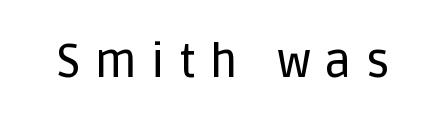
Q: Is the text italic (slanted)? A: No, it is upright.
Q: Is the typeface a serif or a sans-serif typeface? A: Sans-serif.
Q: Is the text underlined? A: No.
Q: Is the spacing between letters normal or unusually wide? A: Unusually wide.
Q: Width (condensed, normal, or wide)? A: Normal.
Q: Stroke contrast? A: Low.
Q: x-height? A: Large.
Q: Monospaced? A: No.
